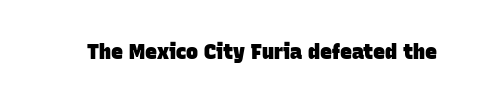
{"bold": "yes", "underline": "no", "letter_spacing": "normal", "letter_spacing_em": 0.0, "glyph_px": 20}
